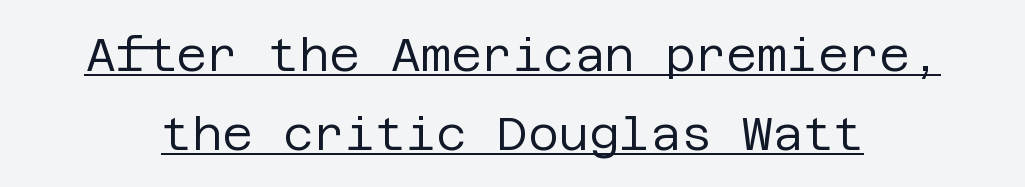
Look at the bottom of the vertical strokes: they stop flat, with no serifs. Heaviness? Minimal to ordinary, like unemphasized prose. Characters remain perfectly vertical along every line. Somebody hit Ctrl+U on this one — the words are underlined. Is the letter spacing exaggerated? No — it looks like the ordinary default. Leading: standard.
